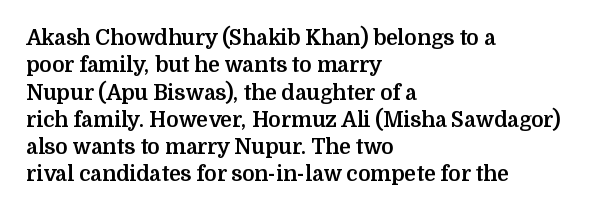
{"italic": "no", "bold": "yes", "underline": "no", "align": "left", "line_spacing": "normal", "line_spacing_ratio": 1.3, "letter_spacing": "normal", "letter_spacing_em": 0.0, "glyph_px": 21}
